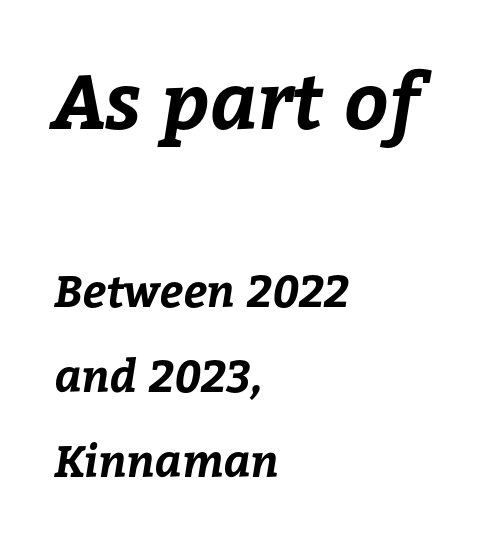
Q: Is the text bold? A: Yes.
Q: Is the text underlined? A: No.
Q: How is the paragraph aligned? A: Left-aligned.
Q: Is the spacing between letters normal or unusually wide? A: Normal.
Q: Is the spacing between lines tight, normal or loose? A: Loose.
Q: Which block of text is set in a larger size, the first (top) or the second (bottom)? A: The first (top) one.
Q: Width (condensed, normal, or wide)? A: Normal.
Q: Stroke contrast? A: Low.
Q: x-height? A: Medium.
Q: Monospaced? A: No.
